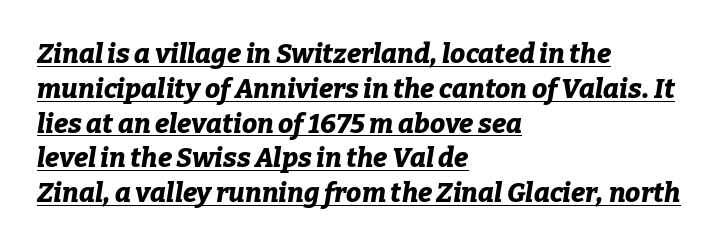
Q: Is the text bold? A: Yes.
Q: Is the text italic (slanted)? A: Yes, it leans right by about 9 degrees.
Q: Is the text underlined? A: Yes.
Q: How is the paragraph aligned? A: Left-aligned.
Q: Is the spacing between letters normal or unusually wide? A: Normal.
Q: Is the spacing between lines tight, normal or loose? A: Normal.
